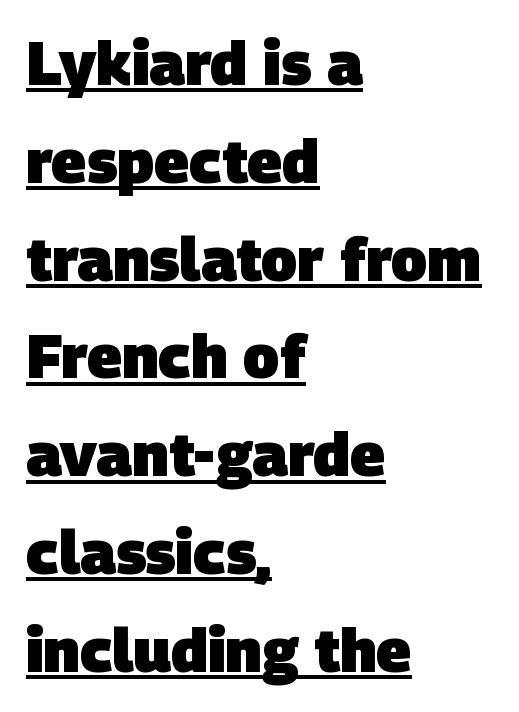
The image shows 60 px heavy sans-serif type; set left-aligned, normal line spacing (1.63x), normal letter spacing, underlined; low stroke contrast and a large x-height.
